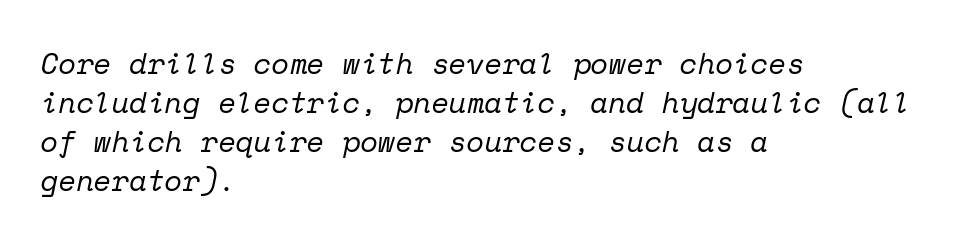
Q: Is the text bold? A: No.
Q: Is the text italic (slanted)? A: Yes, it leans right by about 12 degrees.
Q: Is the typeface a serif or a sans-serif typeface? A: Serif.
Q: Is the text underlined? A: No.
Q: How is the paragraph aligned? A: Left-aligned.
Q: Is the spacing between letters normal or unusually wide? A: Normal.
Q: Is the spacing between lines tight, normal or loose? A: Normal.
Q: Width (condensed, normal, or wide)? A: Normal.
Q: Stroke contrast? A: Low.
Q: x-height? A: Medium.
Q: Monospaced? A: Yes.
